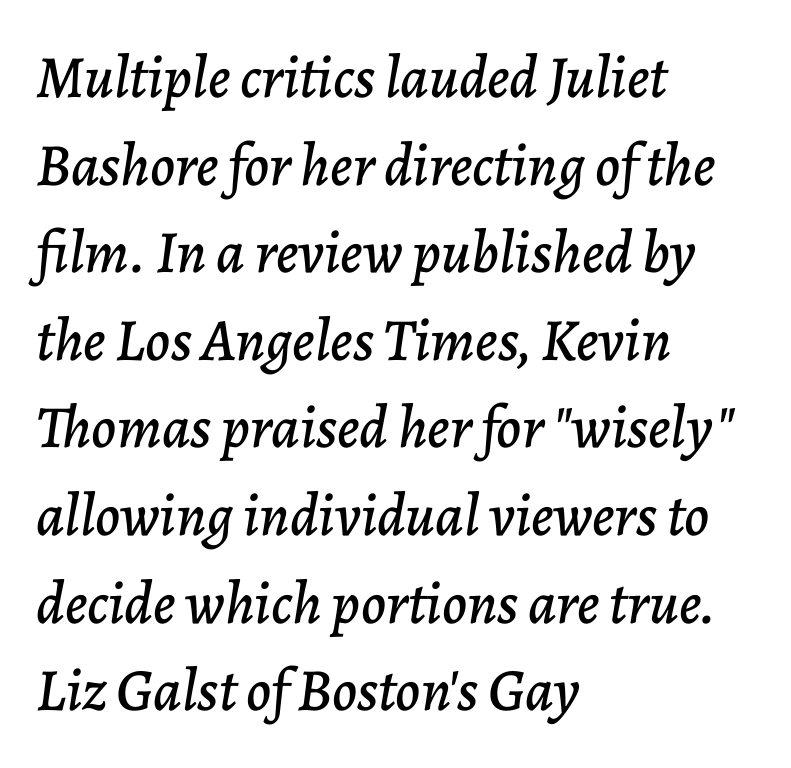
Q: Is the text italic (slanted)? A: Yes, it leans right by about 7 degrees.
Q: Is the text underlined? A: No.
Q: How is the paragraph aligned? A: Left-aligned.
Q: Is the spacing between letters normal or unusually wide? A: Normal.
Q: Is the spacing between lines tight, normal or loose? A: Normal.
Q: Width (condensed, normal, or wide)? A: Normal.
Q: Stroke contrast? A: Low.
Q: x-height? A: Medium.
Q: Monospaced? A: No.
